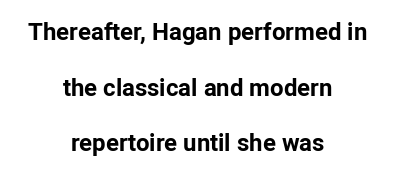
The image shows 24 px bold type, upright; set centered, loose line spacing (2.32x), normal letter spacing, not underlined.
